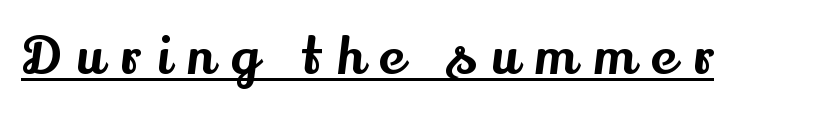
This is serif lettering, the kind often seen in printed books. Inter-character spacing is expanded well beyond the font's built-in metrics. Descenders here cross a horizontal rule under the line. The face used here is proportionally spaced, like ordinary book or web type.
